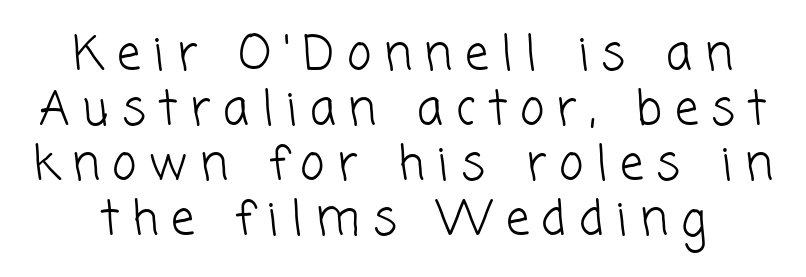
The rendering shows plain stroke endings on the letterforms — a sans-serif design. The space beneath each line is pristine and unruled. The rendering inserts visible extra space after every character. Varying glyph widths throughout — classic text-font behaviour. The typesetting does not lean heavy: it is not bold.
